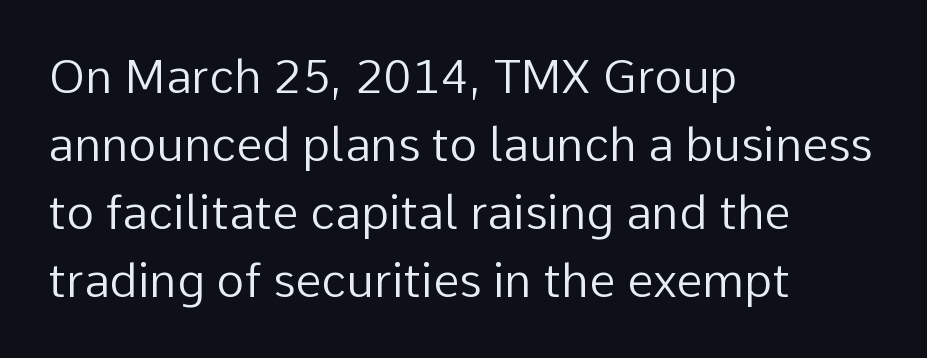
{"serif": "no", "italic": "no", "bold": "no", "weight": "regular", "width": "normal", "stroke_contrast": "low", "x_height": "medium", "monospaced": "no", "underline": "no", "align": "left", "line_spacing": "normal", "line_spacing_ratio": 1.45, "letter_spacing": "normal", "letter_spacing_em": 0.0, "glyph_px": 47}
